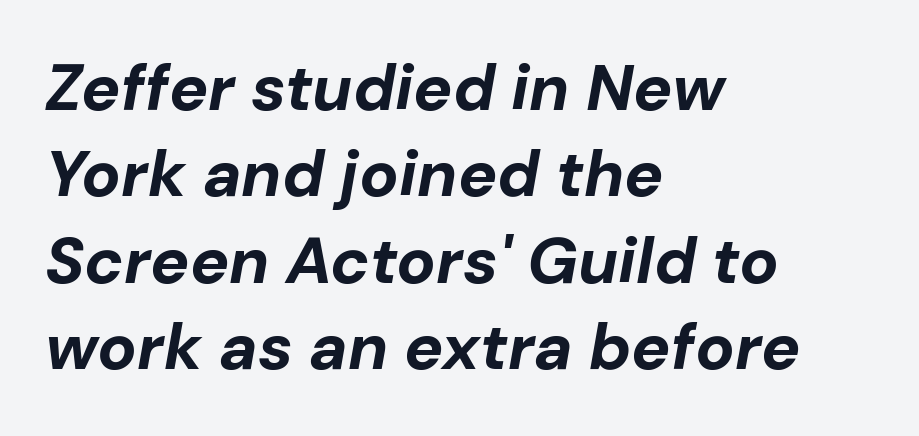
Q: Is the text bold? A: Yes.
Q: Is the text italic (slanted)? A: Yes, it leans right by about 10 degrees.
Q: Is the text underlined? A: No.
Q: How is the paragraph aligned? A: Left-aligned.
Q: Is the spacing between letters normal or unusually wide? A: Normal.
Q: Is the spacing between lines tight, normal or loose? A: Normal.
Q: Width (condensed, normal, or wide)? A: Normal.
Q: Stroke contrast? A: Low.
Q: x-height? A: Medium.
Q: Monospaced? A: No.
